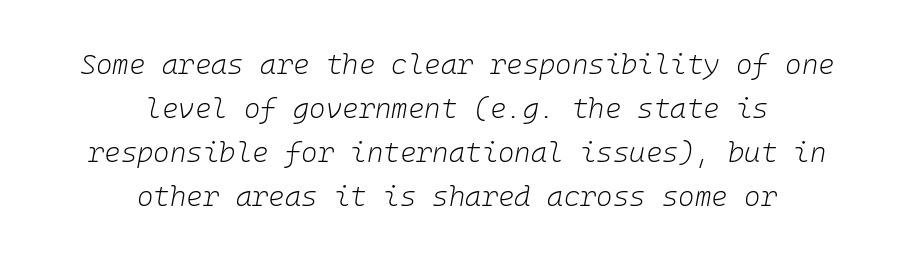
One-word summary of the alignment: center. The rendering uses a moderate line-height, typical for paragraphs. This rendering leaves character spacing at its baseline value. Heft: none added — not bold.
